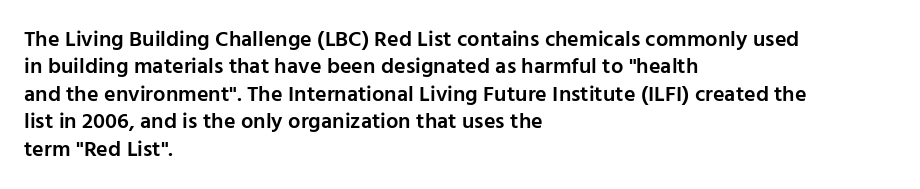
{"italic": "no", "bold": "semi", "underline": "no", "align": "left", "line_spacing": "normal", "line_spacing_ratio": 1.25, "letter_spacing": "normal", "letter_spacing_em": 0.0, "glyph_px": 22}
